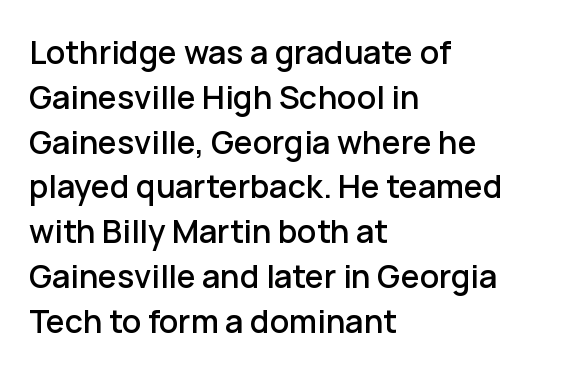
Proportional: the letters do not fall into vertical columns. Compared with typical paragraphs, the rows here are spaced about the same. The letters stand upright; this is a roman face. Notice how the passage keeps a crisp vertical edge on the left only. Inter-character spacing is left at the font's built-in metrics. The rendering shows plain stroke endings on the letterforms — a sans-serif design.
